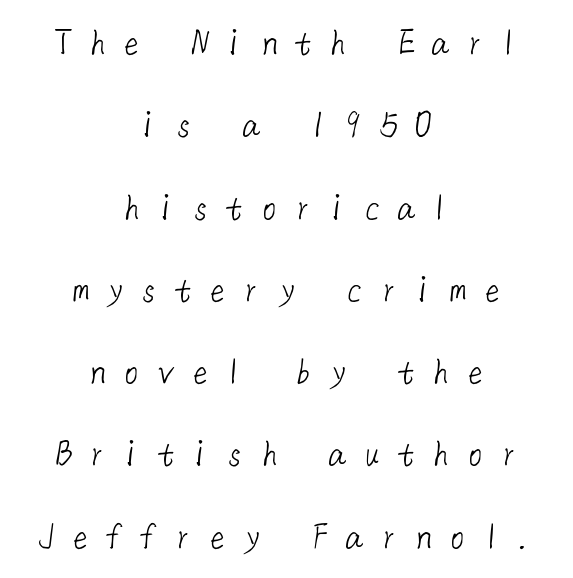
Q: Is the text bold? A: No.
Q: Is the typeface a serif or a sans-serif typeface? A: Sans-serif.
Q: Is the text underlined? A: No.
Q: How is the paragraph aligned? A: Centered.
Q: Is the spacing between letters normal or unusually wide? A: Unusually wide.
Q: Is the spacing between lines tight, normal or loose? A: Loose.
Q: Width (condensed, normal, or wide)? A: Normal.
Q: Stroke contrast? A: Low.
Q: x-height? A: Medium.
